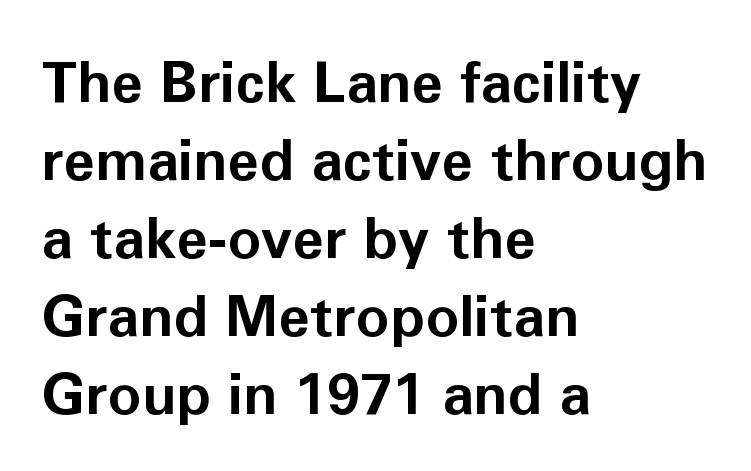
Nope, no serifs anywhere on these letters. If you measured baseline to baseline, you'd find a middling distance. Students, this is bold: see how much ink each stroke carries. Which margin do the lines hug? The left one — the right edge is uneven. Italic? Not at all — the glyphs are vertical.
